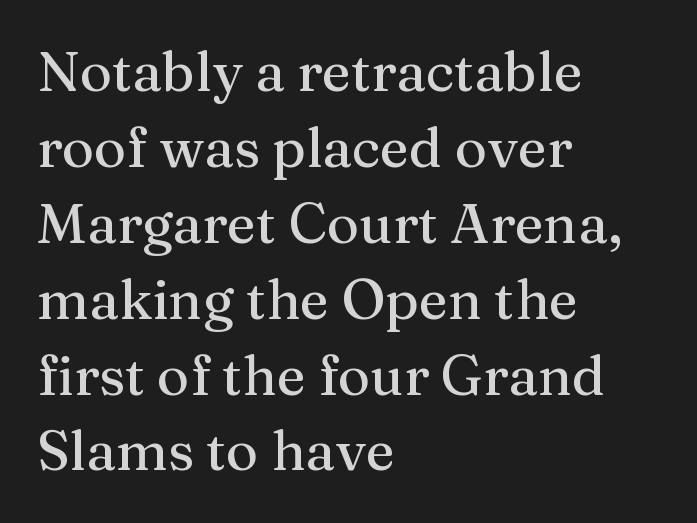
How would I describe the line gaps? Plain and ordinary. Typeset ragged right — the left edge is the straight one. Standard letterfit; no display-style spreading of the glyphs. A typesetter would call this proportional, since set widths differ per character. Descenders are the only things crossing below the line. The letters stand straight up with perfectly vertical stems.
